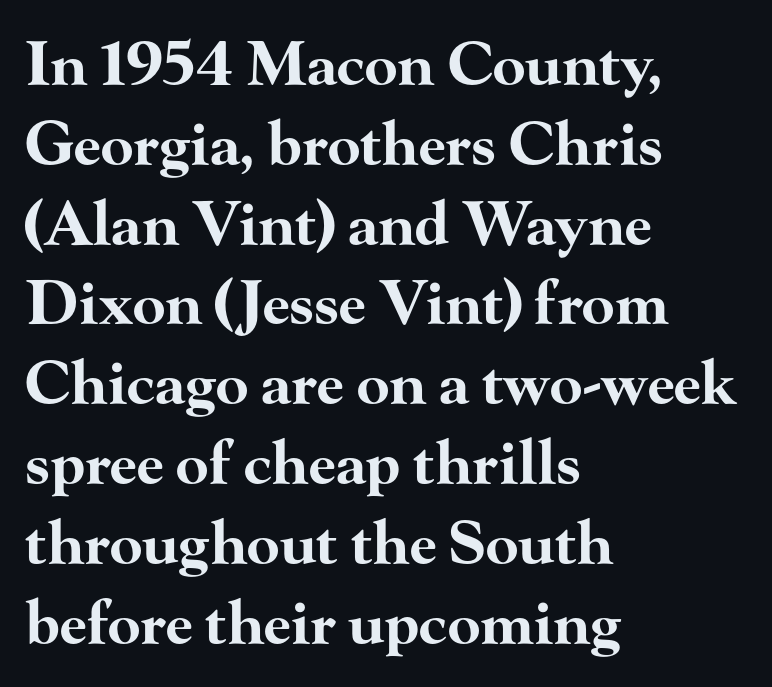
The image shows 60 px bold, wide serif type, upright; set left-aligned, normal line spacing (1.33x), normal letter spacing, not underlined; high stroke contrast and a small x-height.
